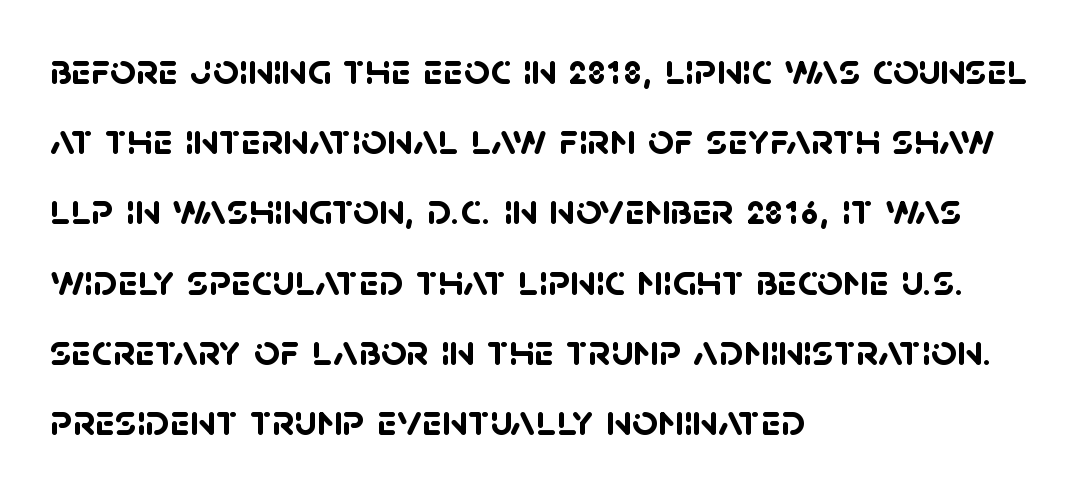
Q: Is the text bold? A: Yes.
Q: Is the typeface a serif or a sans-serif typeface? A: Sans-serif.
Q: Is the text underlined? A: No.
Q: How is the paragraph aligned? A: Left-aligned.
Q: Is the spacing between letters normal or unusually wide? A: Normal.
Q: Is the spacing between lines tight, normal or loose? A: Normal.
Q: Width (condensed, normal, or wide)? A: Normal.
Q: Stroke contrast? A: Low.
Q: x-height? A: Large.
Q: Monospaced? A: No.
